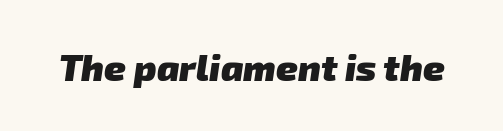
Q: Is the text bold? A: Yes.
Q: Is the typeface a serif or a sans-serif typeface? A: Sans-serif.
Q: Is the text underlined? A: No.
Q: Is the spacing between letters normal or unusually wide? A: Normal.
Q: Width (condensed, normal, or wide)? A: Normal.
Q: Stroke contrast? A: Low.
Q: x-height? A: Medium.
Q: Monospaced? A: No.
